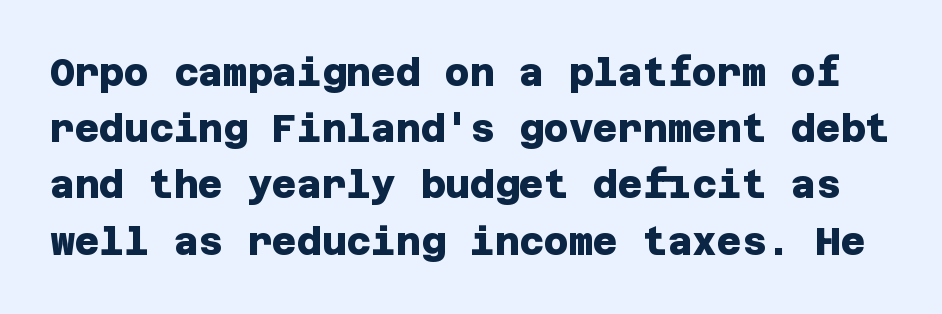
Q: Is the text bold? A: Yes.
Q: Is the typeface a serif or a sans-serif typeface? A: Sans-serif.
Q: Is the text underlined? A: No.
Q: Is the spacing between letters normal or unusually wide? A: Normal.
Q: Is the spacing between lines tight, normal or loose? A: Normal.
Q: Width (condensed, normal, or wide)? A: Normal.
Q: Stroke contrast? A: Low.
Q: x-height? A: Large.
